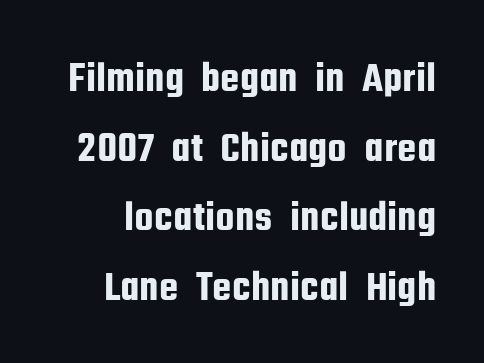
The image shows 43 px condensed sans-serif type, upright; set normal line spacing (1.62x), normal letter spacing, not underlined; low stroke contrast and a medium x-height.
